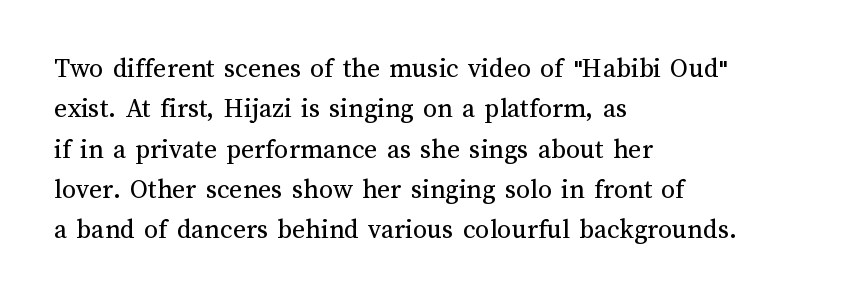
{"italic": "no", "bold": "no", "weight": "regular", "width": "normal", "stroke_contrast": "medium", "x_height": "medium", "monospaced": "no", "underline": "no", "align": "left", "line_spacing": "normal", "line_spacing_ratio": 1.44, "letter_spacing": "normal", "letter_spacing_em": 0.0, "glyph_px": 28}
